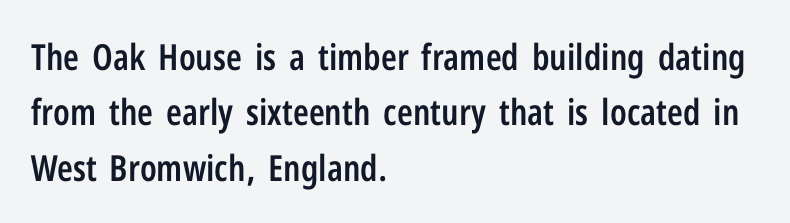
Q: Is the text bold? A: Semi-bold.
Q: Is the text italic (slanted)? A: No, it is upright.
Q: Is the typeface a serif or a sans-serif typeface? A: Sans-serif.
Q: Is the text underlined? A: No.
Q: How is the paragraph aligned? A: Left-aligned.
Q: Is the spacing between letters normal or unusually wide? A: Normal.
Q: Is the spacing between lines tight, normal or loose? A: Normal.
Q: Width (condensed, normal, or wide)? A: Condensed.
Q: Stroke contrast? A: Low.
Q: x-height? A: Medium.
Q: Monospaced? A: No.
